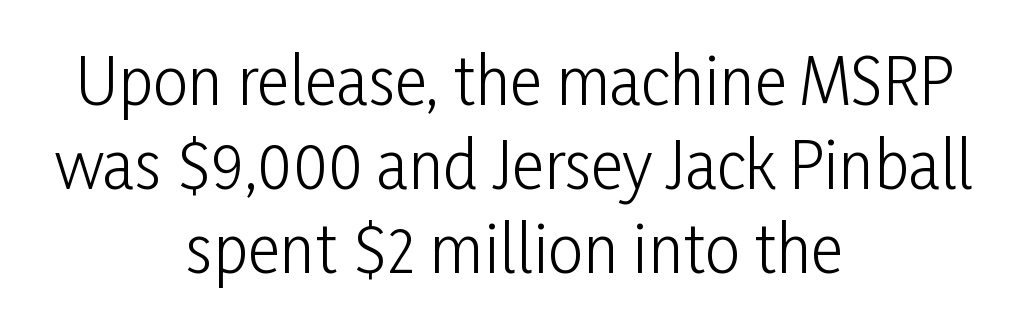
{"serif": "no", "italic": "no", "bold": "no", "weight": "light", "width": "condensed", "stroke_contrast": "low", "x_height": "medium", "monospaced": "no", "underline": "no", "align": "center", "line_spacing": "normal", "line_spacing_ratio": 1.33, "letter_spacing": "normal", "letter_spacing_em": 0.0, "glyph_px": 63}
